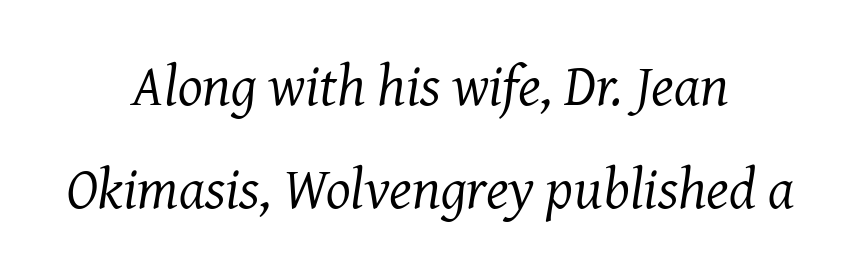
The axis of the letterforms is tilted away from vertical. Varying glyph widths throughout — classic text-font behaviour. Rule under the text: the space is simply empty. The characters display serif detailing at their extremities. These lines are centered, leaving both edges ragged. Each word holds together tightly as a unit, with standard inter-letter gaps.
